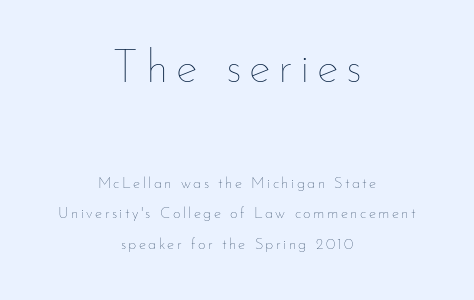
Q: Is the text bold? A: No.
Q: Is the text italic (slanted)? A: No, it is upright.
Q: Is the text underlined? A: No.
Q: How is the paragraph aligned? A: Centered.
Q: Is the spacing between lines tight, normal or loose? A: Loose.
Q: Which block of text is set in a larger size, the first (top) or the second (bottom)? A: The first (top) one.
Q: Width (condensed, normal, or wide)? A: Normal.
Q: Stroke contrast? A: Low.
Q: x-height? A: Small.
Q: Monospaced? A: No.
